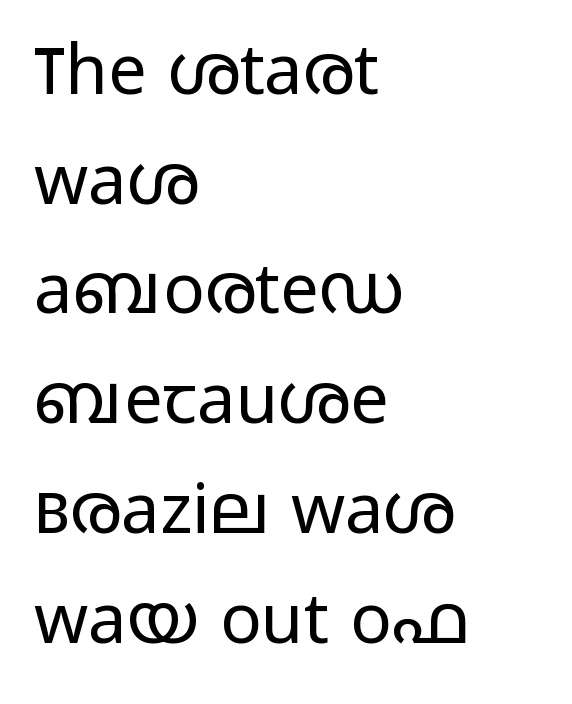
The image shows 69 px regular-weight, wide sans-serif type, upright; set left-aligned, normal line spacing (1.59x), normal letter spacing, not underlined; low stroke contrast and a medium x-height.
